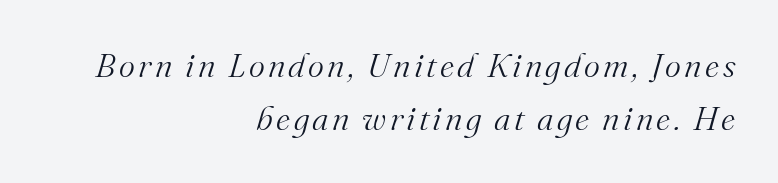
Q: Is the text bold? A: No.
Q: Is the text italic (slanted)? A: Yes, it leans right by about 16 degrees.
Q: Is the typeface a serif or a sans-serif typeface? A: Serif.
Q: Is the text underlined? A: No.
Q: How is the paragraph aligned? A: Right-aligned.
Q: Is the spacing between lines tight, normal or loose? A: Normal.
Q: Width (condensed, normal, or wide)? A: Normal.
Q: Stroke contrast? A: Medium.
Q: x-height? A: Small.
Q: Monospaced? A: No.
